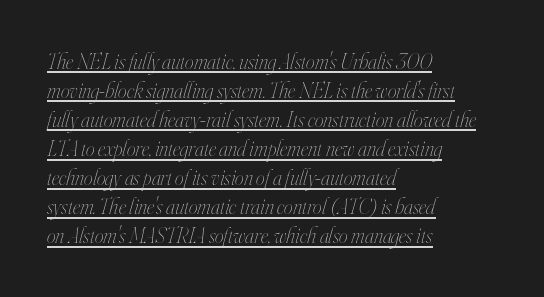
Q: Is the text bold? A: No.
Q: Is the text italic (slanted)? A: Yes, it leans right by about 16 degrees.
Q: Is the text underlined? A: Yes.
Q: How is the paragraph aligned? A: Left-aligned.
Q: Is the spacing between letters normal or unusually wide? A: Normal.
Q: Is the spacing between lines tight, normal or loose? A: Normal.
